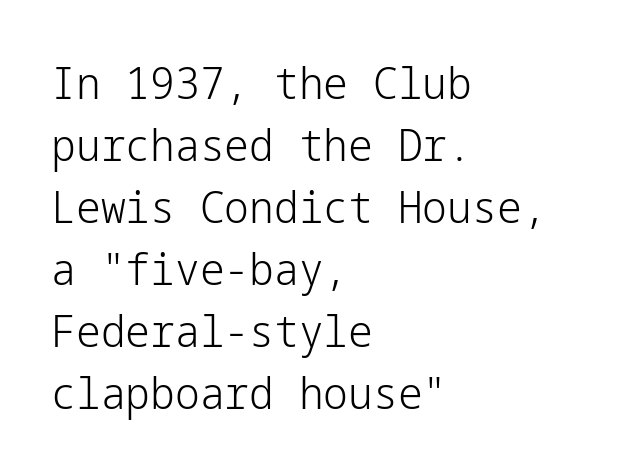
{"serif": "no", "italic": "no", "bold": "no", "weight": "light", "width": "normal", "stroke_contrast": "low", "x_height": "medium", "underline": "no", "align": "left", "line_spacing": "normal", "line_spacing_ratio": 1.41, "letter_spacing": "normal", "letter_spacing_em": 0.0, "glyph_px": 44}
